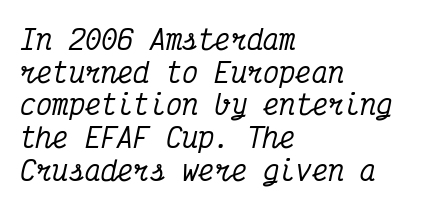
The image shows 27 px text type, italic (leaning right); set left-aligned, line spacing 1.21x, normal letter spacing, not underlined.
